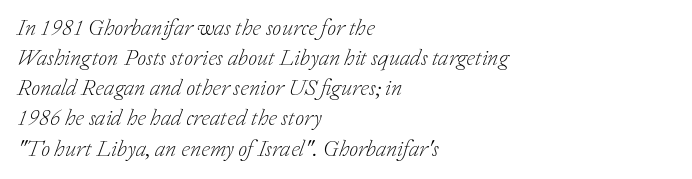
Q: Is the text bold? A: No.
Q: Is the text italic (slanted)? A: Yes, it leans right by about 20 degrees.
Q: Is the text underlined? A: No.
Q: How is the paragraph aligned? A: Left-aligned.
Q: Is the spacing between letters normal or unusually wide? A: Normal.
Q: Is the spacing between lines tight, normal or loose? A: Normal.
